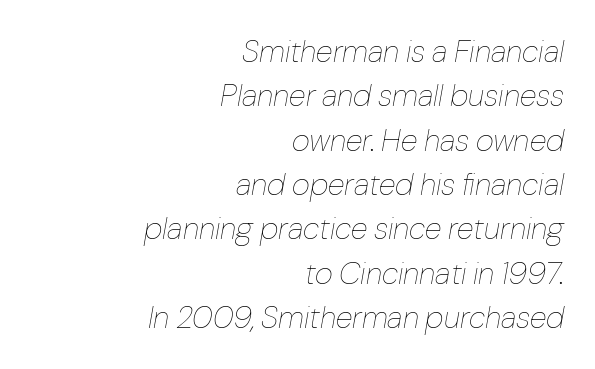
{"italic": "yes", "lean": "right", "slant_degrees": 10, "bold": "no", "weight": "thin", "width": "normal", "stroke_contrast": "low", "x_height": "medium", "monospaced": "no", "underline": "no", "align": "right", "line_spacing": "normal", "line_spacing_ratio": 1.43, "letter_spacing": "normal", "letter_spacing_em": 0.0, "glyph_px": 31}
